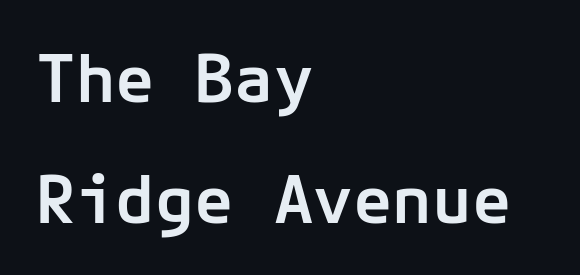
{"serif": "no", "italic": "no", "bold": "semi", "weight": "semibold", "width": "normal", "stroke_contrast": "low", "x_height": "medium", "underline": "no", "align": "left", "line_spacing_ratio": 1.83, "letter_spacing": "normal", "letter_spacing_em": 0.0, "glyph_px": 66}
